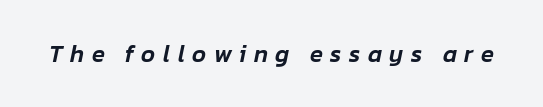
These lines were composed using italics. Honestly, the letter spacing is so wide it's the main thing you notice. The zone under the glyphs is completely vacant.
